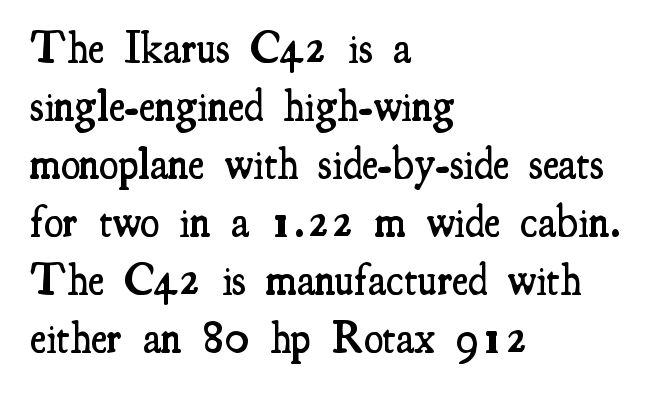
{"serif": "yes", "italic": "no", "bold": "semi", "weight": "semibold", "width": "condensed", "stroke_contrast": "medium", "x_height": "small", "monospaced": "no", "underline": "no", "align": "left", "line_spacing": "normal", "line_spacing_ratio": 1.32, "letter_spacing": "normal", "letter_spacing_em": 0.0, "glyph_px": 44}
